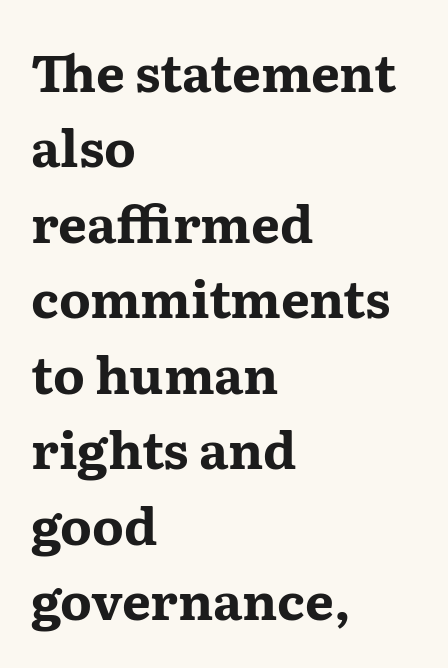
Q: Is the text bold? A: Yes.
Q: Is the text italic (slanted)? A: No, it is upright.
Q: Is the typeface a serif or a sans-serif typeface? A: Serif.
Q: Is the text underlined? A: No.
Q: How is the paragraph aligned? A: Left-aligned.
Q: Is the spacing between letters normal or unusually wide? A: Normal.
Q: Is the spacing between lines tight, normal or loose? A: Normal.
Q: Width (condensed, normal, or wide)? A: Wide.
Q: Stroke contrast? A: Medium.
Q: x-height? A: Medium.
Q: Monospaced? A: No.
